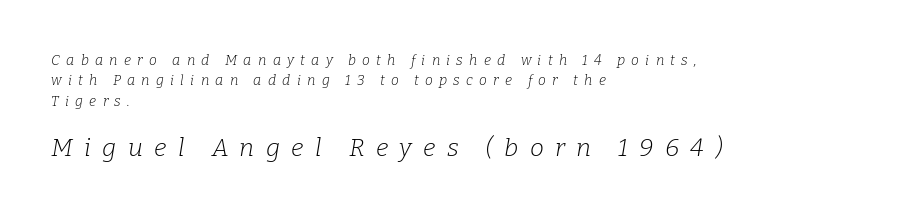
The image shows 25 px text type, italic (leaning right); set left-aligned, normal line spacing (1.45x), unusually wide letter spacing (+0.45 em), not underlined; the second (bottom) block is 1.79x larger.
